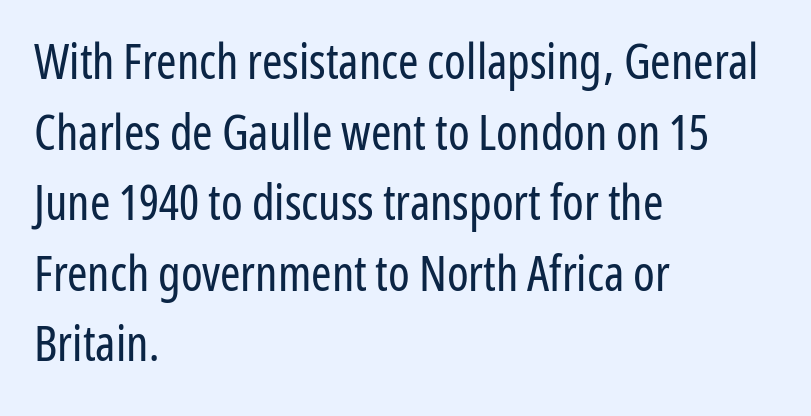
The string is rendered with underlining switched off. Here the designer chose a conventional face with non-uniform glyph widths. Style check: upright. Observe the absence of serifs on each vertical stroke in this sample. Vertically, the passage feels balanced, rows spaced as you'd expect.
